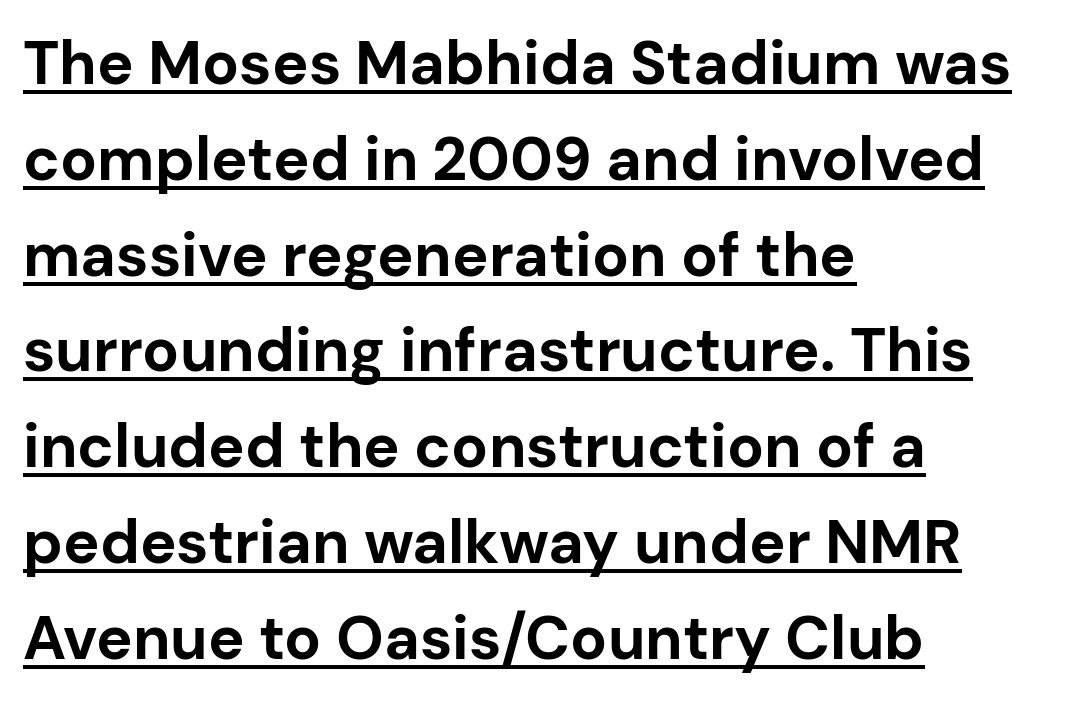
Look at the tracking — it's just the regular setting, nothing added. The rendering uses natural spacing where letterforms have individual widths. In designer terms, the underline attribute is active on this setting. In terms of leading, this rendering sits right in the middle. Short and long lines alike share a common starting point at left.
